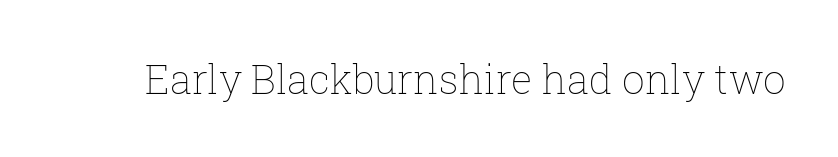
The image shows 40 px thin type, upright; set normal letter spacing, not underlined; low stroke contrast and a medium x-height.
